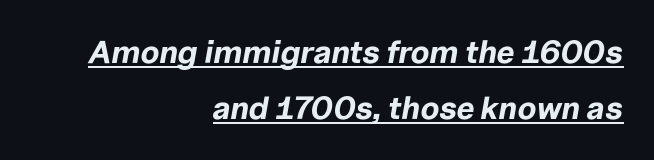
The image shows 32 px bold type, italic (leaning right); set right-aligned, line spacing 1.76x, normal letter spacing, underlined; low stroke contrast and a medium x-height.
